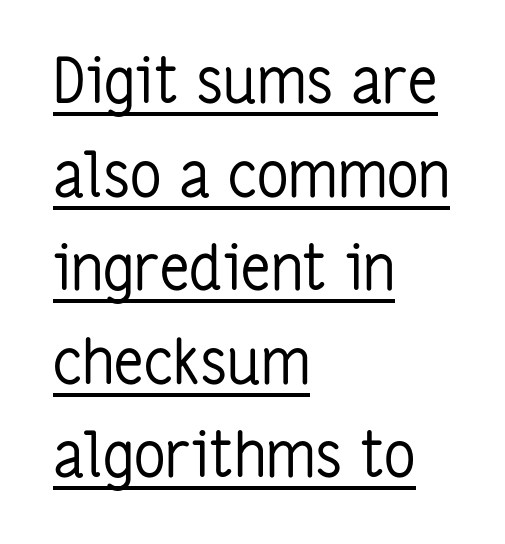
The image shows 62 px regular-weight, condensed sans-serif type, upright; set left-aligned, normal line spacing (1.51x), normal letter spacing, underlined; low stroke contrast and a medium x-height.
